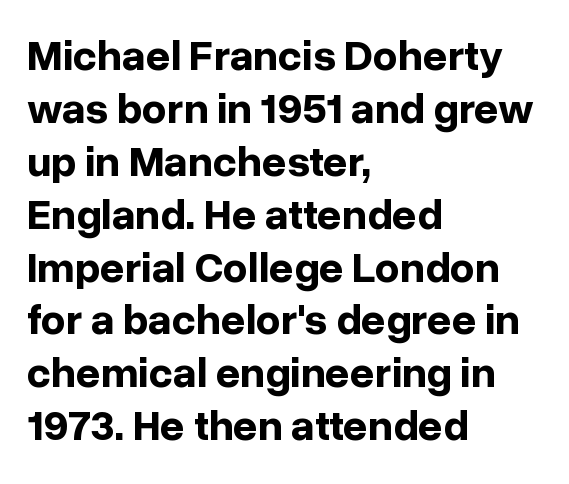
Posture: upright roman. Look at the tracking — it's just the regular setting, nothing added. The typesetter chose a ragged-right arrangement here. A sans-serif font was chosen for this passage. Set as a true bold cut, around the 700 mark.
